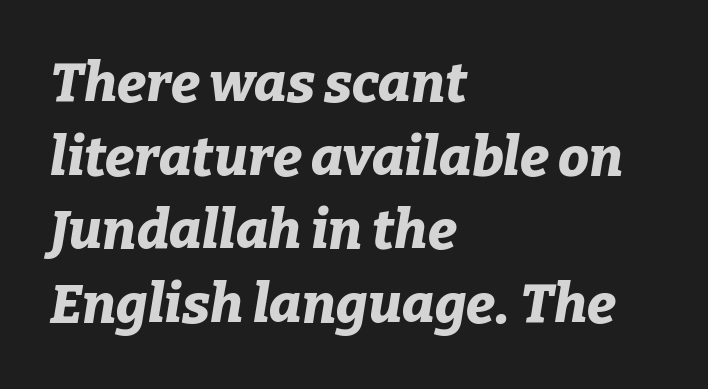
{"italic": "yes", "lean": "right", "slant_degrees": 9, "bold": "yes", "weight": "bold", "width": "normal", "stroke_contrast": "low", "x_height": "medium", "monospaced": "no", "underline": "no", "align": "left", "line_spacing": "normal", "line_spacing_ratio": 1.34, "letter_spacing": "normal", "letter_spacing_em": 0.0, "glyph_px": 55}
